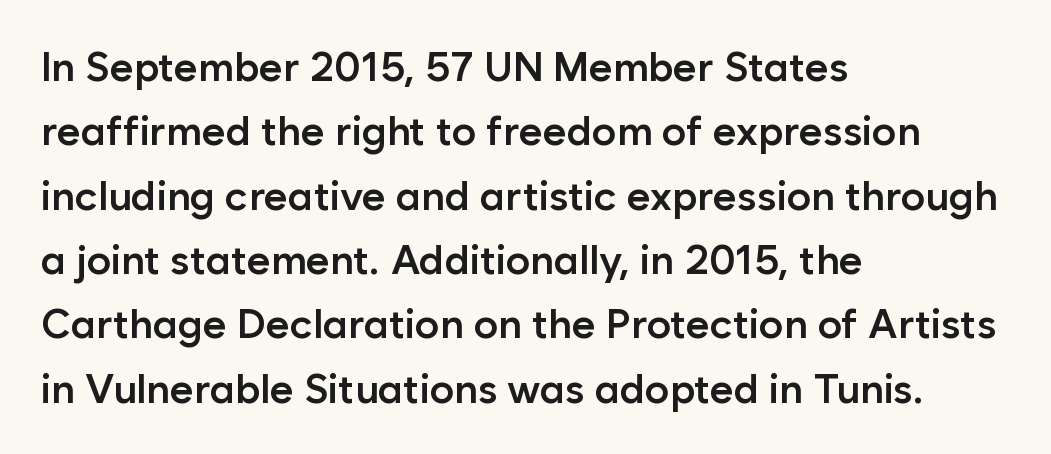
{"serif": "no", "italic": "no", "bold": "semi", "weight": "semibold", "width": "normal", "stroke_contrast": "low", "x_height": "medium", "monospaced": "no", "underline": "no", "align": "left", "line_spacing": "normal", "line_spacing_ratio": 1.57, "letter_spacing": "normal", "letter_spacing_em": 0.0, "glyph_px": 41}
